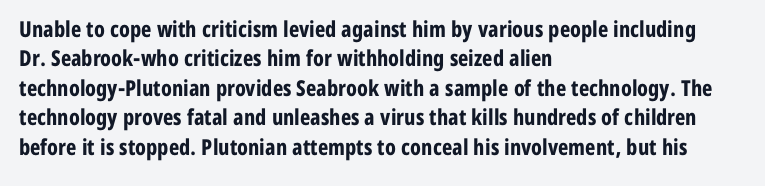
The image shows 22 px bold type, upright; set left-aligned, normal line spacing (1.34x), normal letter spacing, not underlined.
